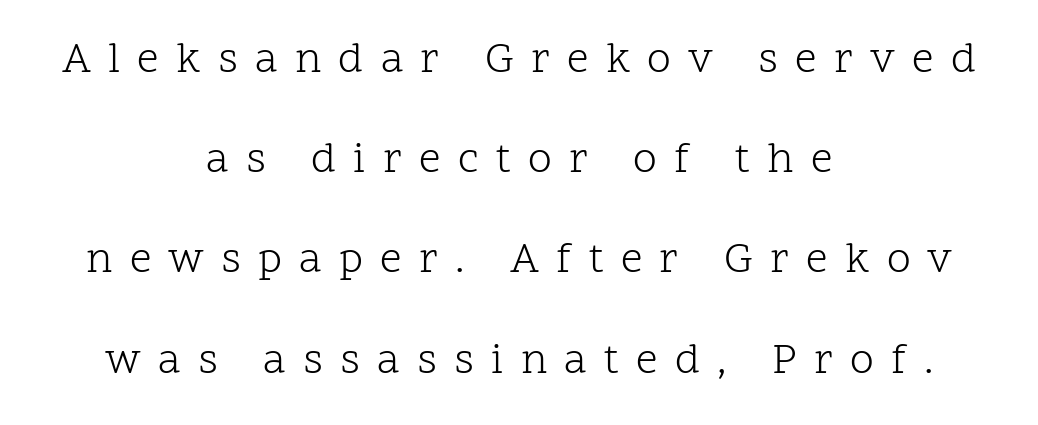
{"serif": "yes", "italic": "no", "bold": "no", "weight": "light", "width": "normal", "stroke_contrast": "low", "x_height": "medium", "monospaced": "no", "underline": "no", "align": "center", "line_spacing": "loose", "line_spacing_ratio": 2.33, "letter_spacing": "wide", "letter_spacing_em": 0.4, "glyph_px": 43}
